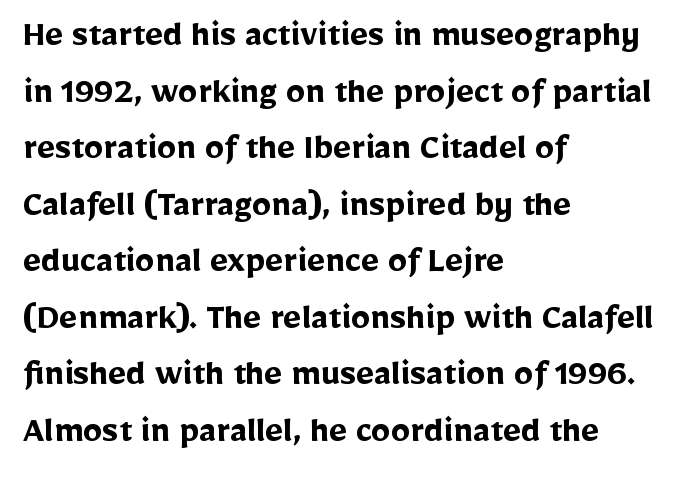
The image shows 39 px semibold sans-serif type, upright; set left-aligned, normal line spacing (1.45x), normal letter spacing, not underlined; low stroke contrast and a medium x-height.
